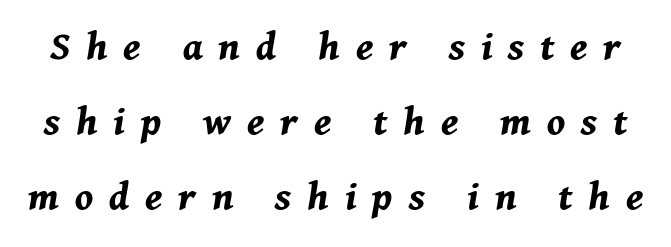
A typesetter would mark this as italic. Here the designer chose a conventional face with non-uniform glyph widths. In terms of letterspacing, this is a distinctly airy, spread setting. Look at the stroke-to-counter ratio: heavy, a bold. Descenders hang freely into open space.
